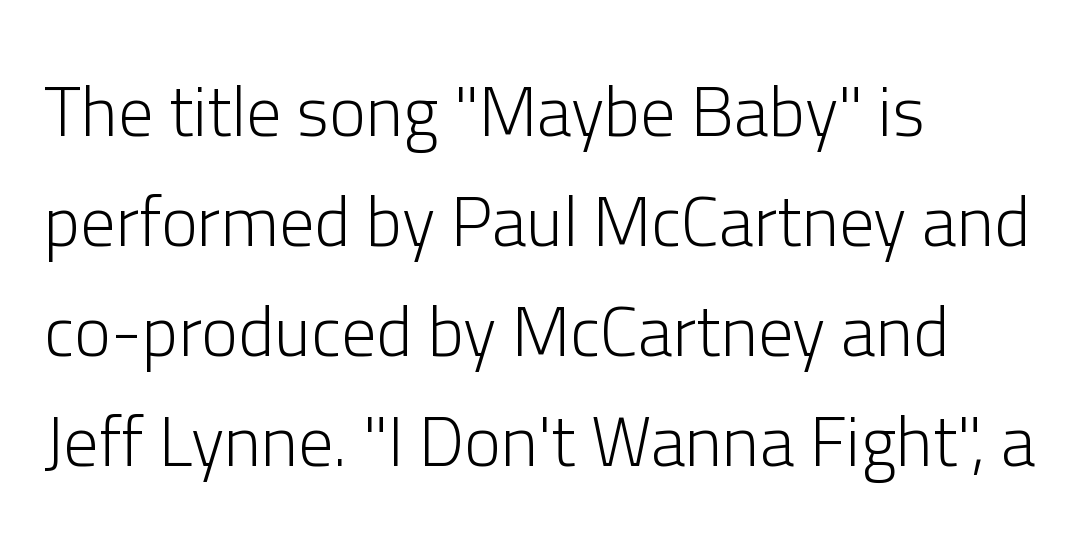
The rows are spaced the way most documents space them. This sample uses plain, unmodified letter spacing. Ascenders rise straight up at ninety degrees. The type family on display is of the sans-serif kind.
